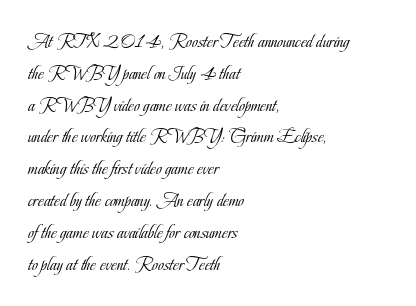
The image shows 20 px text type; set left-aligned, normal line spacing (1.59x), normal letter spacing, not underlined.
